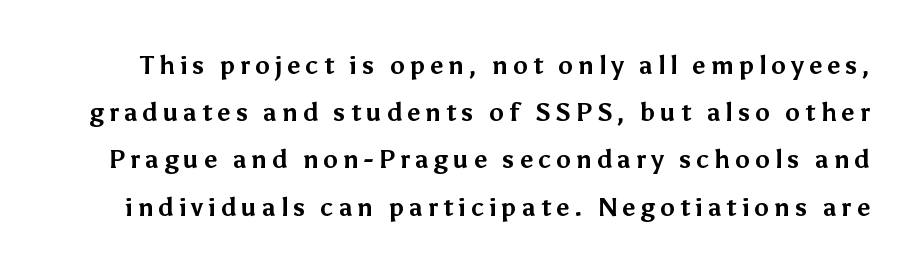
Q: Is the text bold? A: Yes.
Q: Is the text italic (slanted)? A: No, it is upright.
Q: Is the text underlined? A: No.
